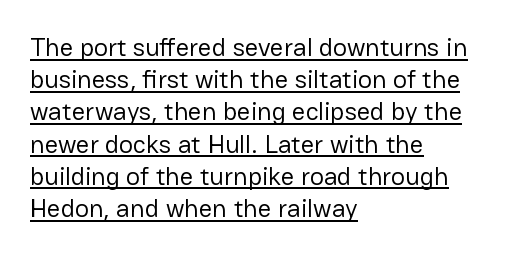
Q: Is the text bold? A: No.
Q: Is the text italic (slanted)? A: No, it is upright.
Q: Is the text underlined? A: Yes.
Q: How is the paragraph aligned? A: Left-aligned.
Q: Is the spacing between letters normal or unusually wide? A: Normal.
